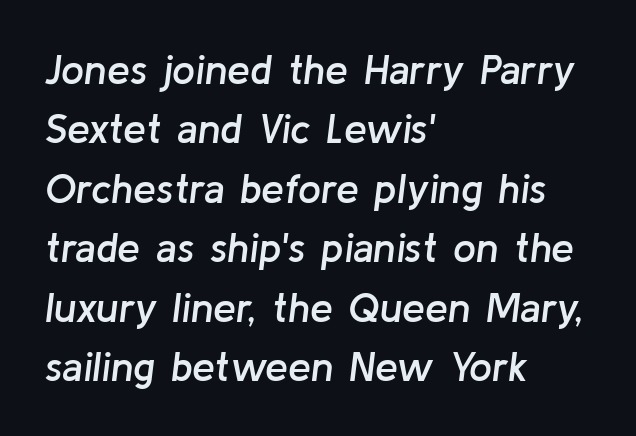
The image shows 41 px semibold type, italic (leaning right); set left-aligned, normal line spacing (1.45x), normal letter spacing, not underlined; low stroke contrast and a medium x-height.
